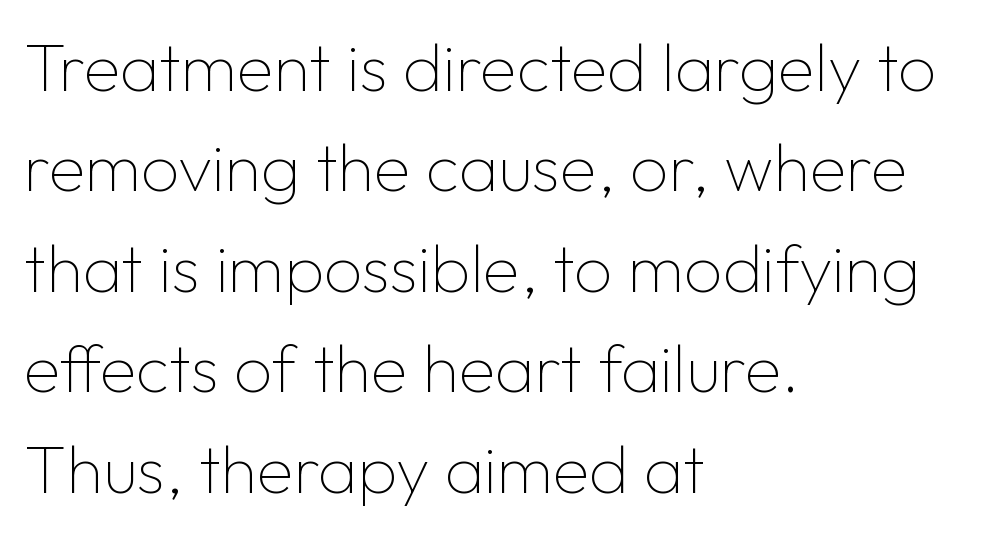
These lines keep a tight, regular rhythm from letter to letter. Letters rest on an invisible, unmarked baseline. Grotesque or geometric, the face here clearly has no serifs. Looks like regular typesetting: each glyph gets only the width it needs. This reads as an unemphasized weight, regular at the heaviest.
